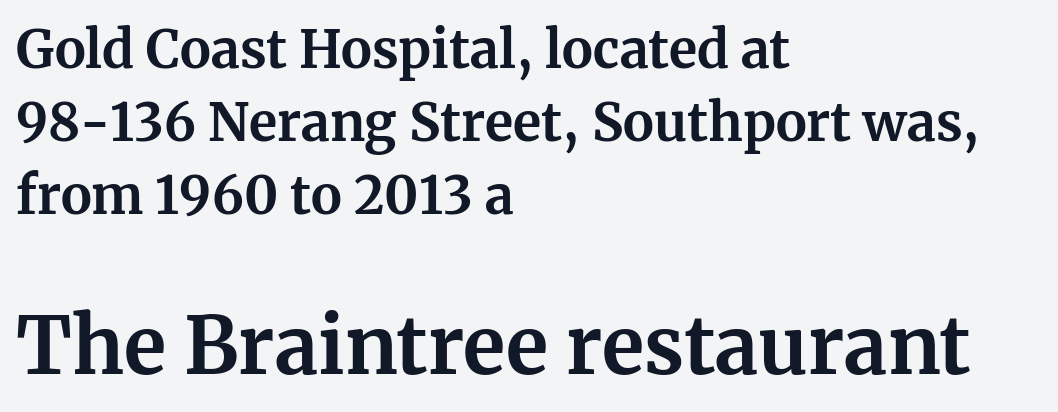
{"serif": "yes", "italic": "no", "bold": "yes", "weight": "bold", "width": "normal", "stroke_contrast": "medium", "x_height": "medium", "monospaced": "no", "underline": "no", "align": "left", "line_spacing": "normal", "line_spacing_ratio": 1.4, "letter_spacing": "normal", "letter_spacing_em": 0.0, "larger_block": "second", "size_ratio": 1.5, "glyph_px": 78}
